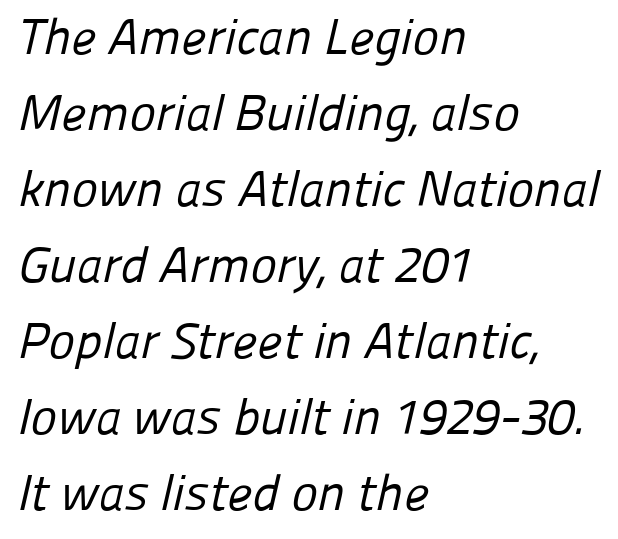
The block of text has a typical density, with ordinary space between rows. Caption: multi-line text, flush left, ragged right. Unbolded letterforms with no extra heft. The type is set solid horizontally, with unmodified tracking. Character widths vary here, with narrow letters taking less room than wide ones.
